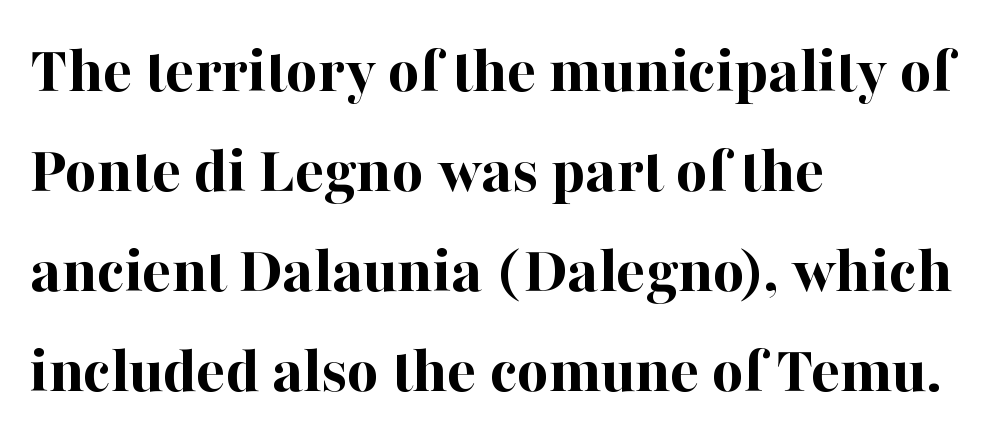
On the weight axis this lands at bold, roughly 700. It's the straight-up-and-down kind of type. The font family rendered here belongs to the serif group. You could not count columns in this text — the font is proportionally spaced.
